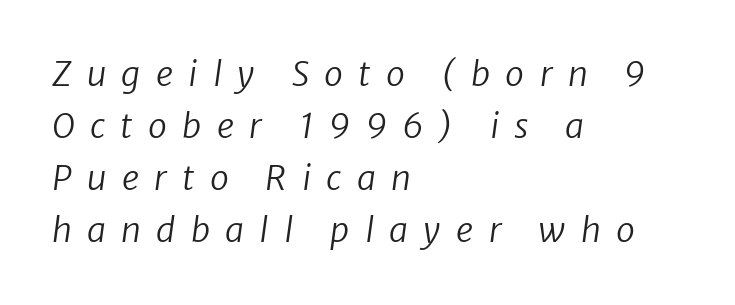
A clean baseline with only descenders dipping below it. Interline gaps are of average width in this sample. Each letter keeps its own natural width here, so spacing adapts to shape. These lines are set flush left with a ragged right edge.
